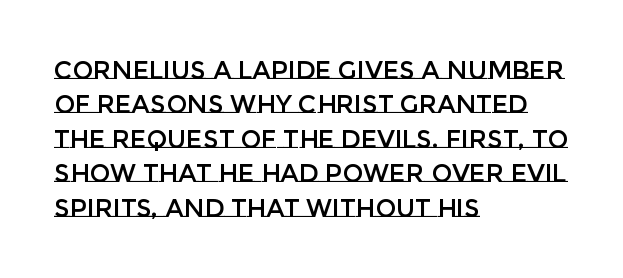
Style check: upright. All the whitespace from short lines collects on the right. Rule under the text: the space is simply empty. Leading matches the norm, producing a regular column.
